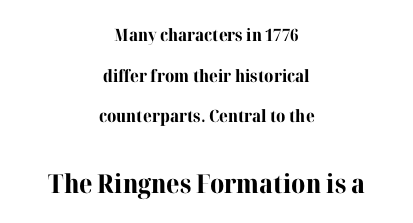
Letter spacing: default. This sample trades compactness for vertical openness between lines. Italic? Not at all — the glyphs are vertical. A student would notice the bottom passage is typeset larger than what precedes it.
